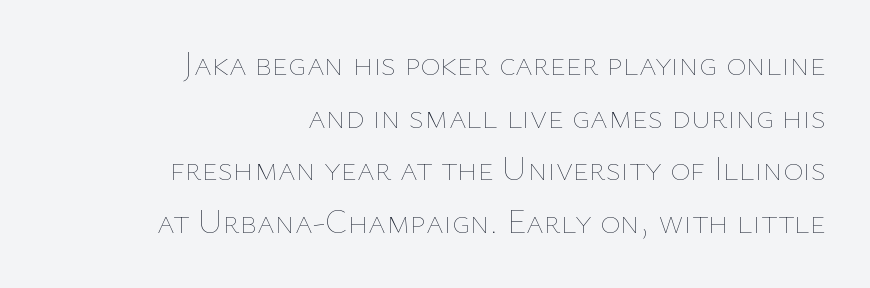
The image shows 34 px thin type, upright; set right-aligned, normal line spacing (1.55x), normal letter spacing, not underlined; low stroke contrast and a medium x-height.
